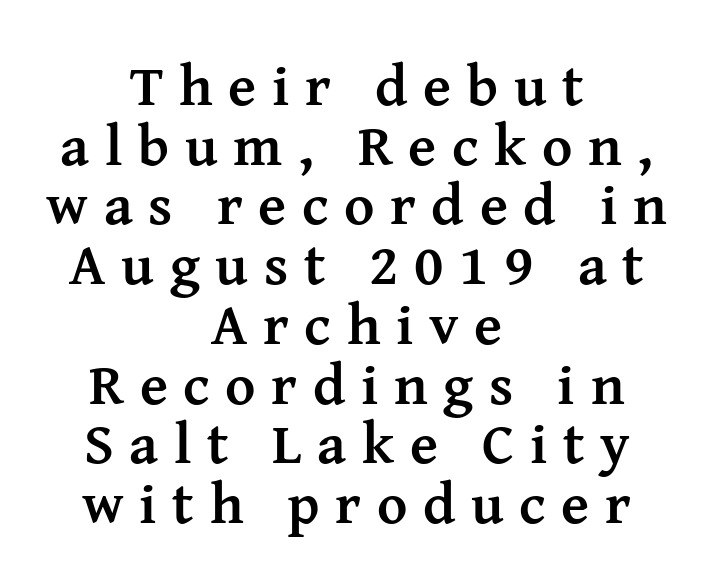
{"serif": "yes", "italic": "no", "bold": "yes", "weight": "semibold", "width": "normal", "stroke_contrast": "medium", "x_height": "medium", "monospaced": "no", "underline": "no", "align": "center", "line_spacing": "tight", "line_spacing_ratio": 1.03, "letter_spacing": "wide", "letter_spacing_em": 0.27, "glyph_px": 58}
